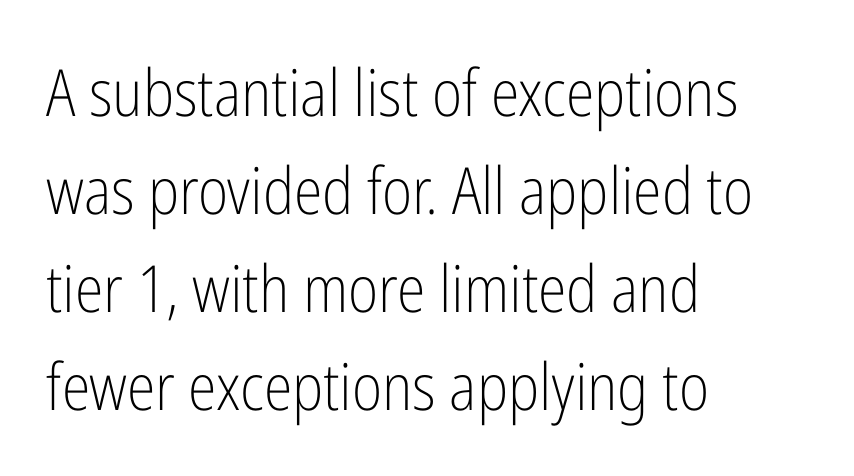
Q: Is the text bold? A: No.
Q: Is the text italic (slanted)? A: No, it is upright.
Q: Is the typeface a serif or a sans-serif typeface? A: Sans-serif.
Q: Is the text underlined? A: No.
Q: How is the paragraph aligned? A: Left-aligned.
Q: Is the spacing between letters normal or unusually wide? A: Normal.
Q: Is the spacing between lines tight, normal or loose? A: Normal.
Q: Width (condensed, normal, or wide)? A: Condensed.
Q: Stroke contrast? A: Low.
Q: x-height? A: Medium.
Q: Monospaced? A: No.
